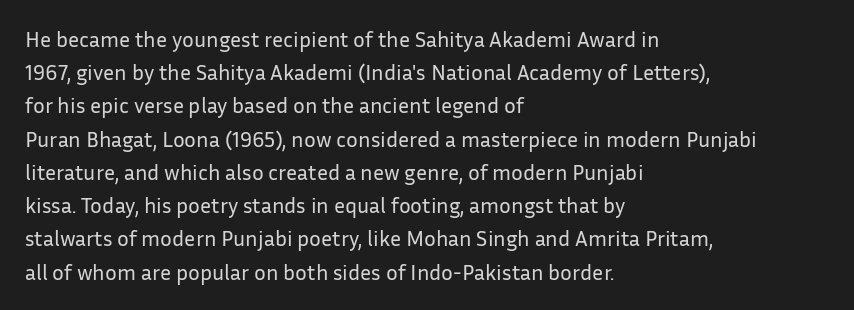
Tall strokes in this sample are plumb rather than angled. Weight: regular or lighter. Tracking value appears to be zero — textbook default spacing. The passage shown stacks its lines at a standard gap. The lines in this sample share a left origin and differ only in where they stop. Anything drawn beneath the words? Only blank space.
